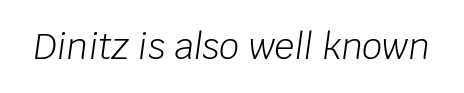
Slanted lettering throughout. Decoration check: the copy has no underline. Here the designer chose a conventional face with non-uniform glyph widths. The gaps between neighbouring characters are ordinary and unremarkable.
